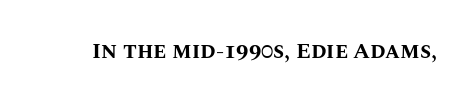
The image shows 22 px bold type, upright; set normal letter spacing, not underlined.
